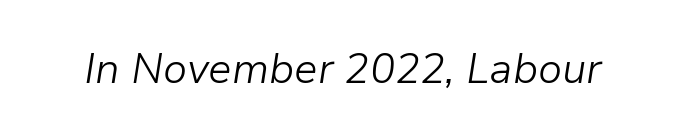
{"italic": "yes", "lean": "right", "slant_degrees": 9, "bold": "no", "weight": "light", "width": "normal", "stroke_contrast": "low", "x_height": "medium", "monospaced": "no", "underline": "no", "letter_spacing": "normal", "letter_spacing_em": 0.0, "glyph_px": 42}
